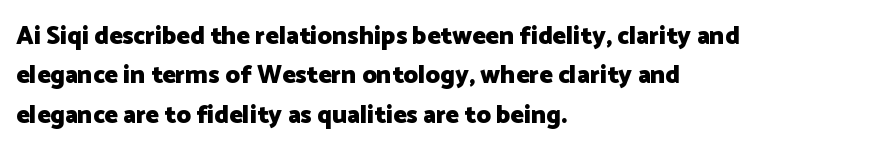
{"italic": "no", "bold": "yes", "underline": "no", "align": "left", "line_spacing": "normal", "line_spacing_ratio": 1.58, "letter_spacing": "normal", "letter_spacing_em": 0.0, "glyph_px": 25}
